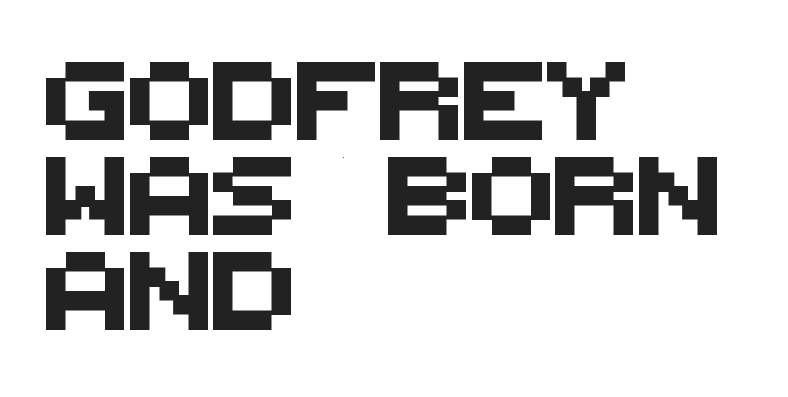
The image shows 78 px sans-serif type; set left-aligned, line spacing 1.22x, normal letter spacing, not underlined; medium stroke contrast and a large x-height.
